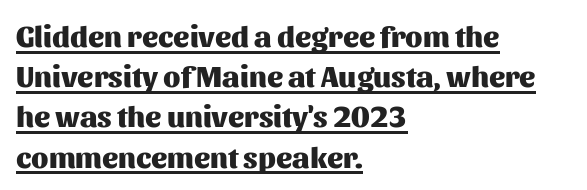
The image shows 30 px heavy sans-serif type, upright; set left-aligned, normal line spacing (1.34x), normal letter spacing, underlined; medium stroke contrast and a medium x-height.
